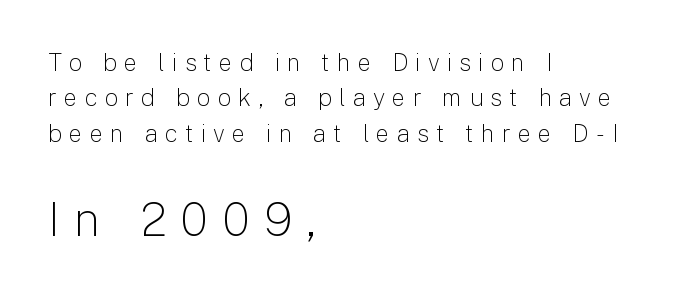
The more generous point size was reserved for the lower chunk. Vertical stems look standard width or narrower in stroke. Inter-character spacing is expanded well beyond the font's built-in metrics. It's the straight-up-and-down kind of type. The foot of each line stays bare and open.
